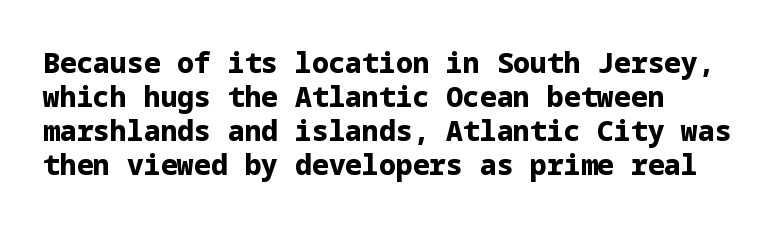
{"serif": "no", "italic": "no", "bold": "yes", "weight": "bold", "width": "normal", "stroke_contrast": "low", "x_height": "medium", "underline": "no", "align": "left", "line_spacing_ratio": 1.21, "letter_spacing": "normal", "letter_spacing_em": 0.0, "glyph_px": 28}
